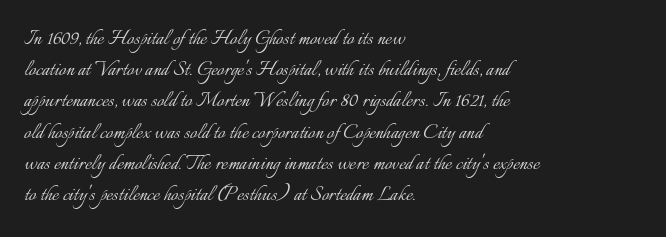
{"bold": "no", "underline": "no", "align": "left", "line_spacing": "normal", "line_spacing_ratio": 1.25, "letter_spacing": "normal", "letter_spacing_em": 0.0, "glyph_px": 25}
